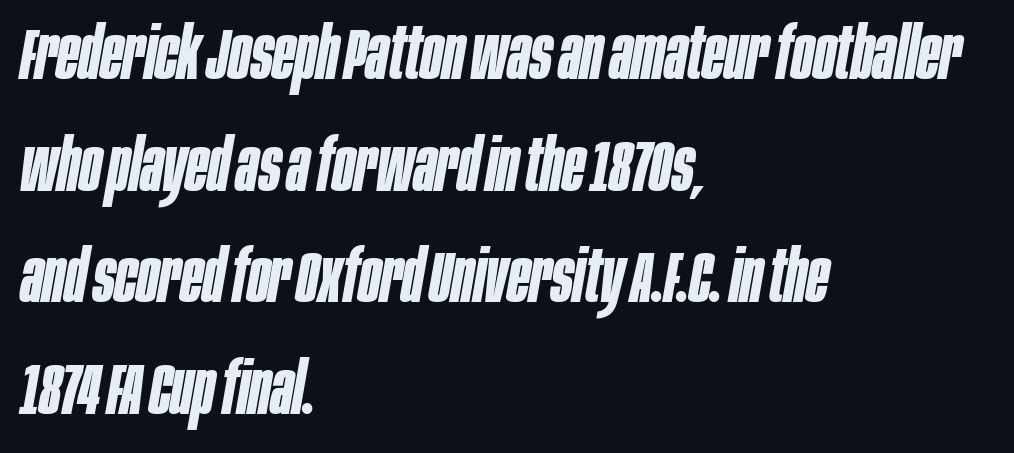
The typesetter chose a ragged-right arrangement here. How would I describe the line gaps? Plain and ordinary. Each letter keeps its own natural width here, so spacing adapts to shape. Words appear dense and cohesive because spacing is normal. Would a proofreader flag this as italicized? Yes. Strong, thick strokes mark this as bold type.
